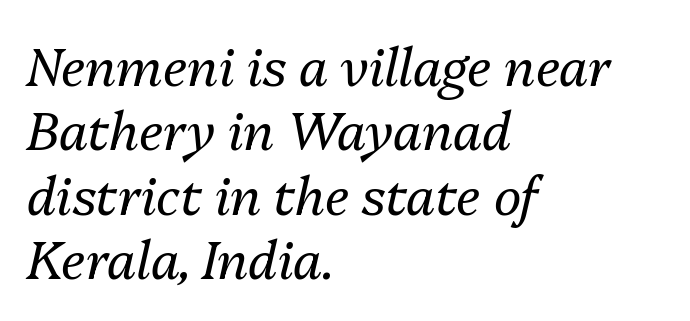
The image shows 52 px regular-weight type, italic (leaning right); set left-aligned, line spacing 1.24x, normal letter spacing, not underlined; medium stroke contrast and a medium x-height.
